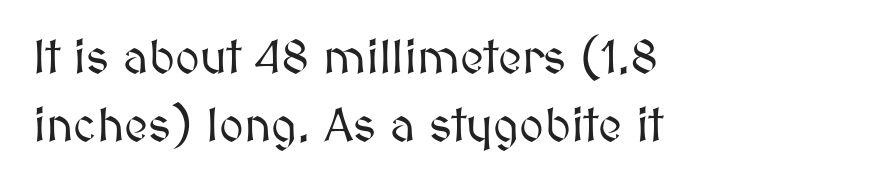
These lines are set flush left with a ragged right edge. The passage shown is typed in a proportional face where columns would drift. Posture: vertical. Descenders hang freely into open space.
